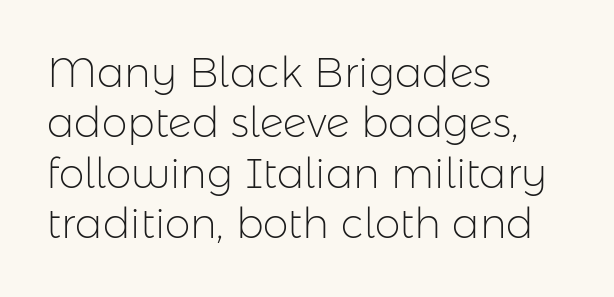
One-word summary of the alignment: left. These lines are rendered in a variable-pitch font. Spacing between characters is what you'd get straight out of the box. Summary of weight: not heavy and not bold. Ordinary non-slanted type is in use. Look at the bottom of the vertical strokes: they stop flat, with no serifs.
